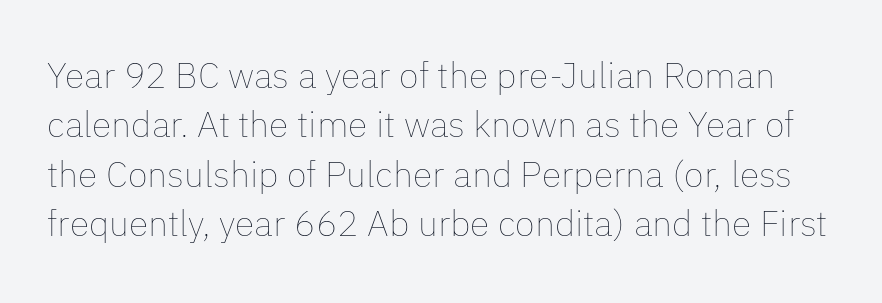
The face looks like a standard text weight, possibly lighter. The area under the type is left untouched. The passage shown has conventional tracking throughout. The lines sit at an ordinary, default distance from one another. You could not count columns in this text — the font is proportionally spaced.
